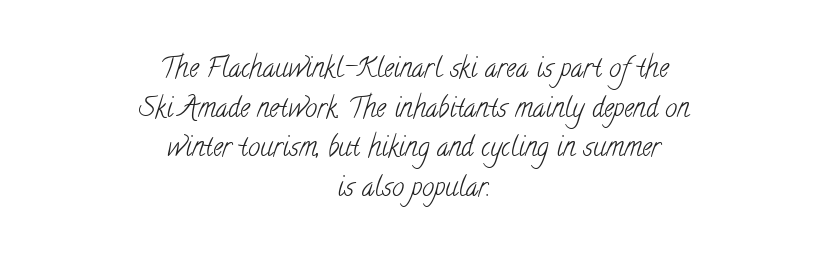
Q: Is the text bold? A: No.
Q: Is the text underlined? A: No.
Q: How is the paragraph aligned? A: Centered.
Q: Is the spacing between letters normal or unusually wide? A: Normal.
Q: Is the spacing between lines tight, normal or loose? A: Normal.
